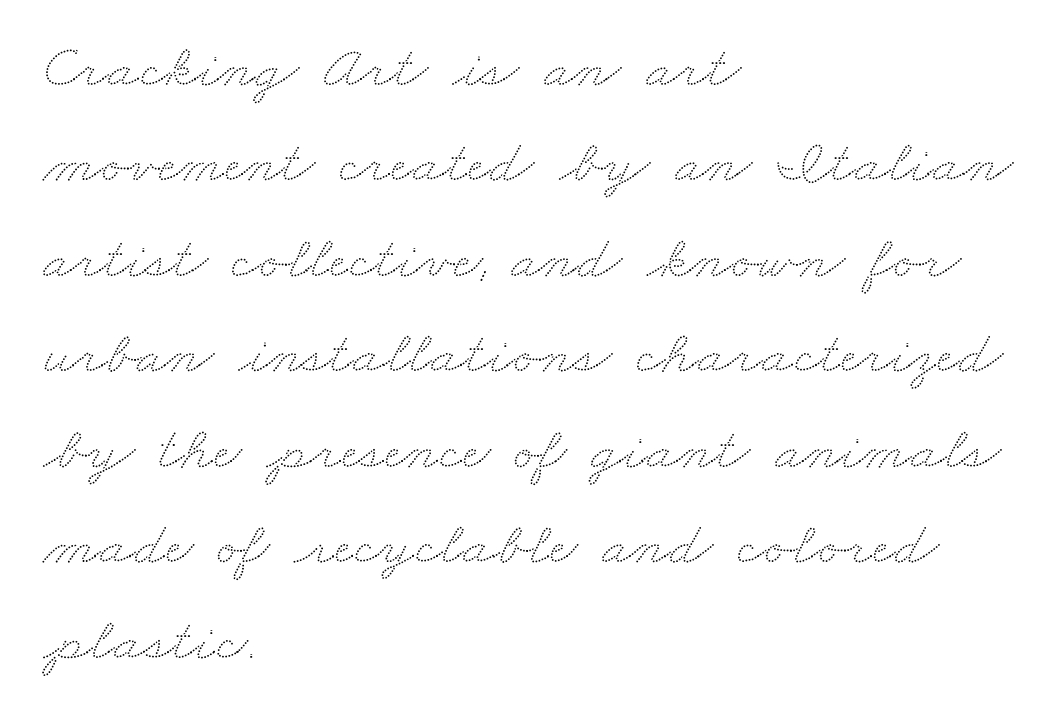
Q: Is the text underlined? A: No.
Q: How is the paragraph aligned? A: Left-aligned.
Q: Is the spacing between letters normal or unusually wide? A: Normal.
Q: Is the spacing between lines tight, normal or loose? A: Normal.
Q: Width (condensed, normal, or wide)? A: Wide.
Q: Stroke contrast? A: Low.
Q: x-height? A: Small.
Q: Monospaced? A: No.
